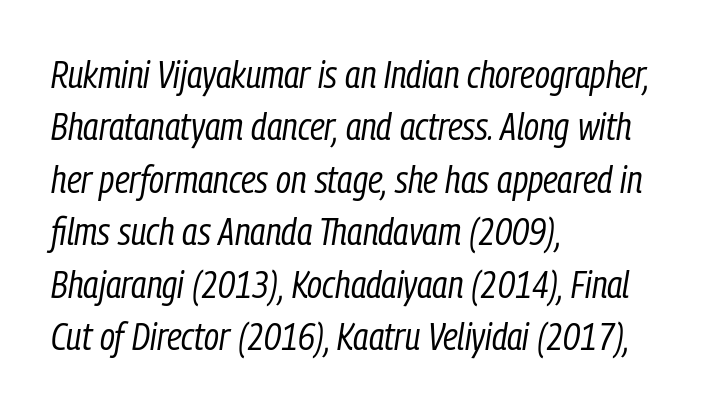
Leftover space on each line is placed entirely after the last word. These lines sit exactly where default settings would place them. The space directly below the letters is spotless. This is not heavy type; no bold has been used. The horizontal fit of the characters is conventional and even.
